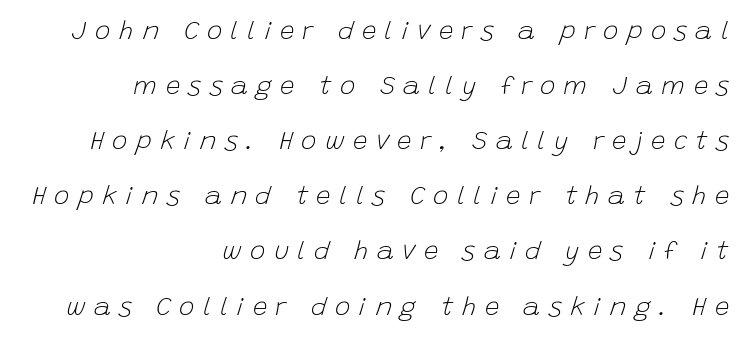
Q: Is the text bold? A: No.
Q: Is the text italic (slanted)? A: Yes, it leans right by about 15 degrees.
Q: Is the text underlined? A: No.
Q: How is the paragraph aligned? A: Right-aligned.
Q: Is the spacing between letters normal or unusually wide? A: Unusually wide.
Q: Is the spacing between lines tight, normal or loose? A: Loose.
